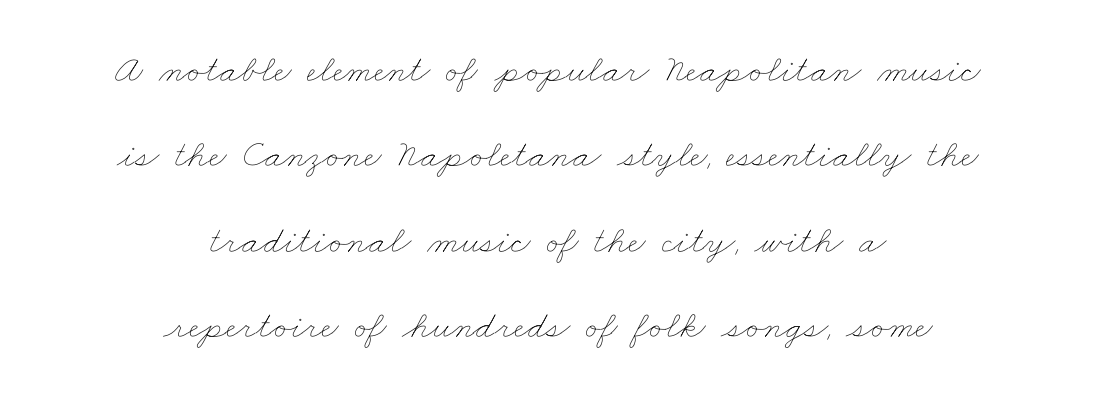
Q: Is the text bold? A: No.
Q: Is the text underlined? A: No.
Q: How is the paragraph aligned? A: Centered.
Q: Is the spacing between letters normal or unusually wide? A: Normal.
Q: Is the spacing between lines tight, normal or loose? A: Loose.
Q: Width (condensed, normal, or wide)? A: Wide.
Q: Stroke contrast? A: Low.
Q: x-height? A: Small.
Q: Monospaced? A: No.
